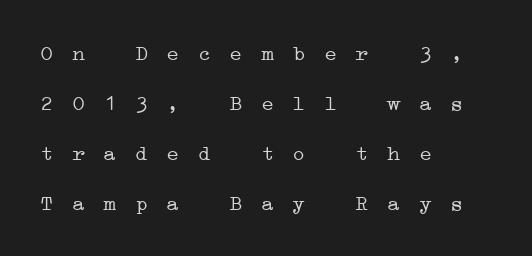
The block of text is sparse from top to bottom, with ample space between rows. The line texture is sparse and dotted thanks to wide tracking. Bold? No — there's no thickening of the strokes. If you drew a ruler down the left edge, every line would touch it. The area under the type is left untouched.
